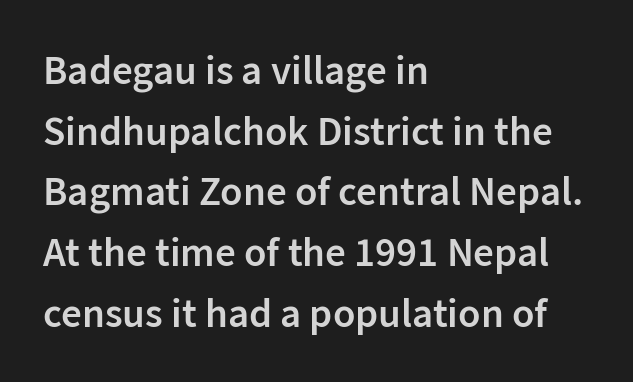
{"serif": "no", "italic": "no", "bold": "semi", "weight": "semibold", "width": "normal", "stroke_contrast": "low", "x_height": "medium", "monospaced": "no", "underline": "no", "align": "left", "line_spacing": "normal", "line_spacing_ratio": 1.48, "letter_spacing": "normal", "letter_spacing_em": 0.0, "glyph_px": 41}
